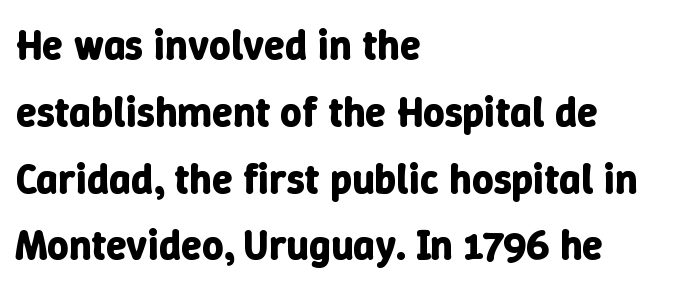
The image shows 42 px bold type, upright; set left-aligned, normal line spacing (1.59x), normal letter spacing, not underlined; low stroke contrast and a medium x-height.
